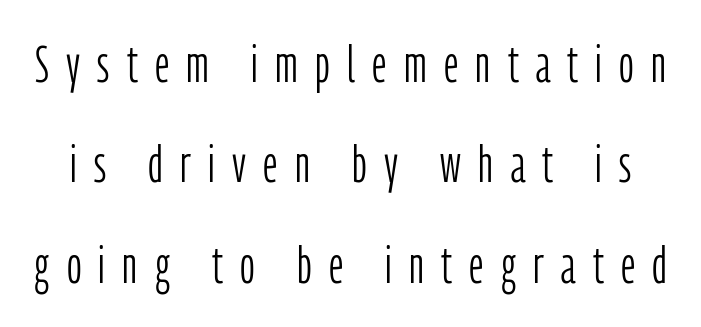
{"serif": "no", "italic": "no", "bold": "no", "weight": "light", "width": "condensed", "stroke_contrast": "low", "x_height": "medium", "monospaced": "no", "underline": "no", "line_spacing": "loose", "line_spacing_ratio": 1.97, "letter_spacing": "wide", "letter_spacing_em": 0.34, "glyph_px": 51}
